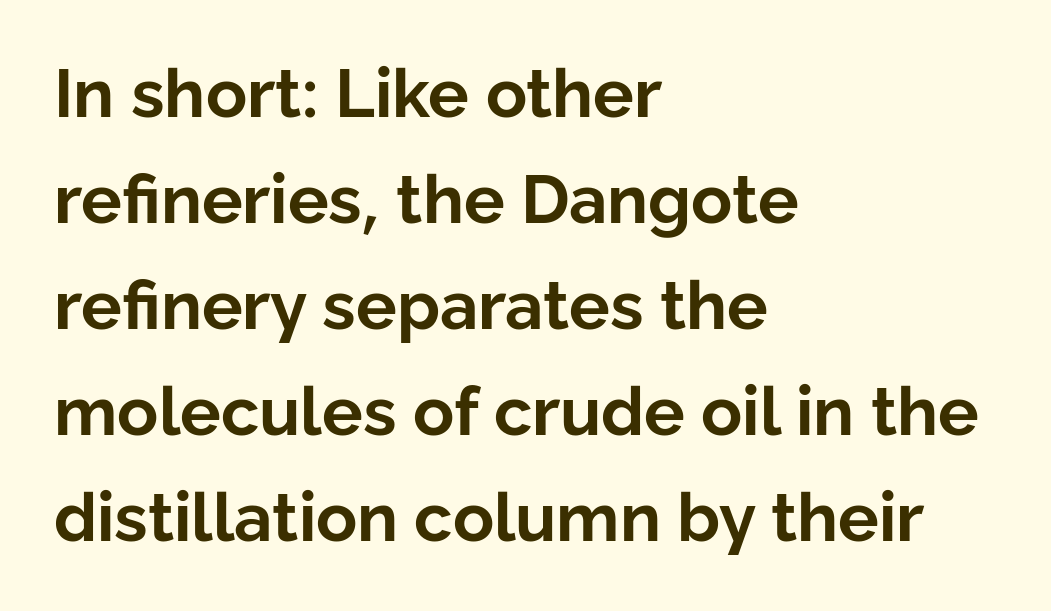
These lines carry a lot of weight — the face is fully bold. Each row of text sits above clean, open space. The space between consecutive lines is moderate. Alignment: flush left. Characters follow at the spacing the type designer built in.
